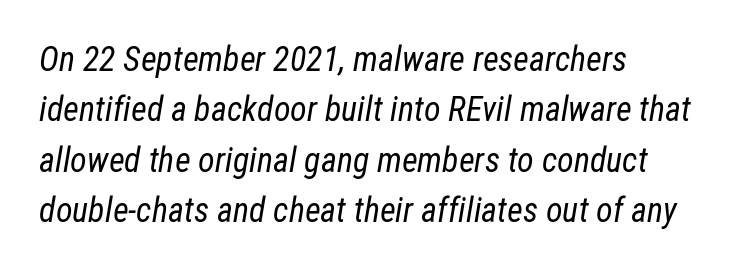
Observe the lean: these are italic letterforms. The words here are not underlined. The typesetting does not lean heavy: it is not bold. Note the varied advance widths — an 'i' is clearly narrower than an 'm'. Successive baselines arrive at the customary interval.
